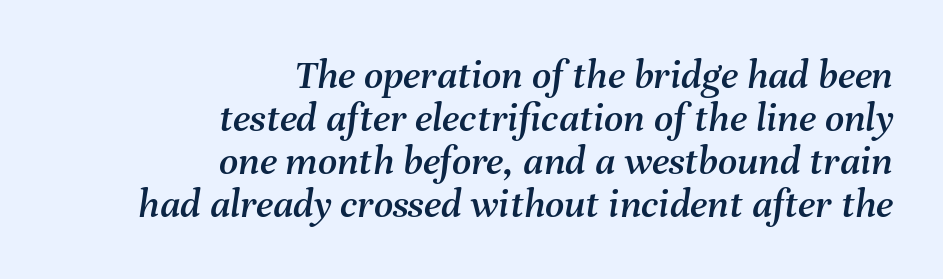
{"italic": "yes", "lean": "right", "slant_degrees": 8, "width": "normal", "stroke_contrast": "medium", "x_height": "medium", "monospaced": "no", "underline": "no", "align": "right", "line_spacing": "tight", "line_spacing_ratio": 1.02, "letter_spacing": "normal", "letter_spacing_em": 0.0, "glyph_px": 42}
